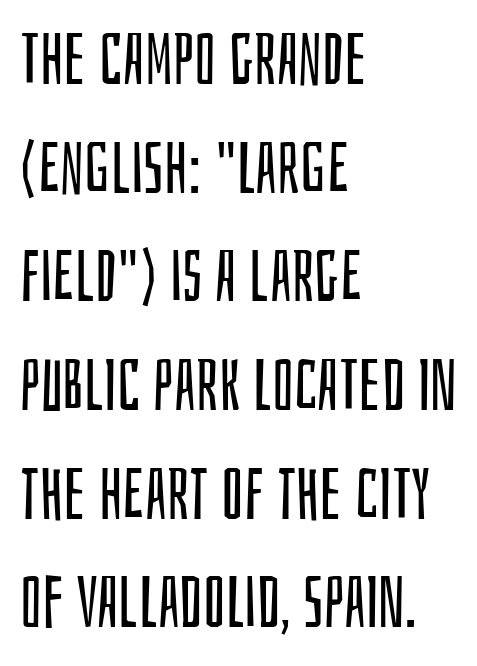
A student would call this left alignment; a typographer would say flush left, rag right. When letters stand straight like this, we call the style roman or upright. The passage shown is not bold in any degree. Varying glyph widths throughout — classic text-font behaviour. Plain, unruled lines of type.
